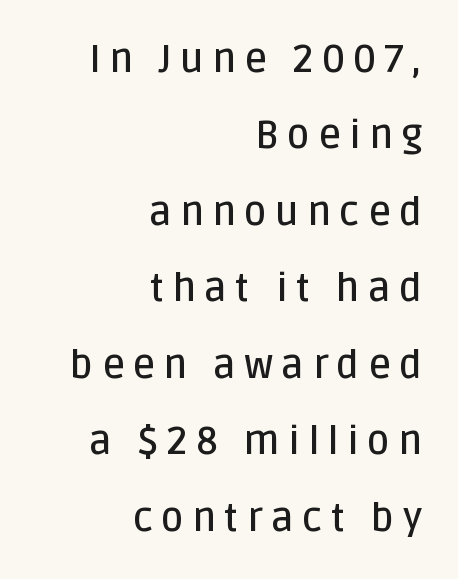
Every stem runs plumb, perpendicular to the baseline. Here the designer chose a conventional face with non-uniform glyph widths. To sum up the face: it is a sans, with no serifs. The baseline area is clear.
